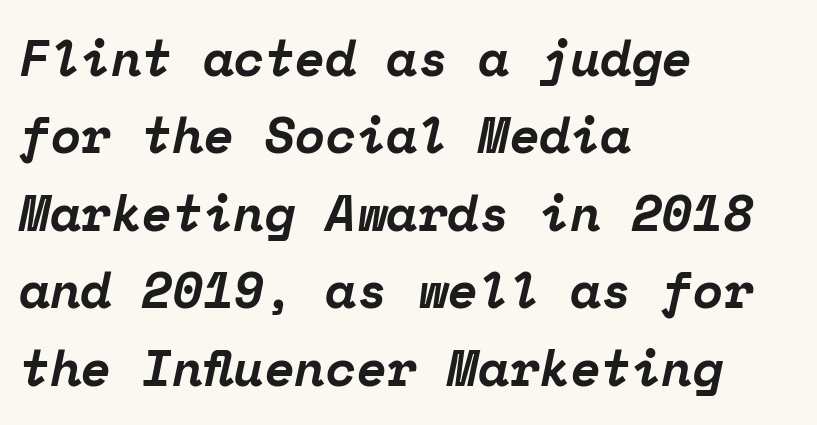
The image shows 50 px bold serif type, italic (leaning right), monospaced; set left-aligned, normal line spacing (1.55x), normal letter spacing, not underlined; low stroke contrast and a medium x-height.
